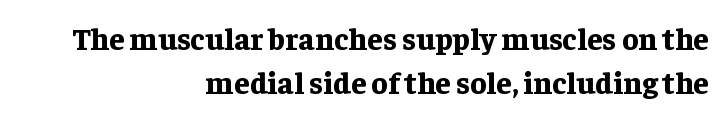
{"serif": "yes", "italic": "no", "bold": "yes", "weight": "bold", "width": "normal", "stroke_contrast": "low", "x_height": "medium", "monospaced": "no", "underline": "no", "align": "right", "line_spacing": "normal", "line_spacing_ratio": 1.43, "letter_spacing": "normal", "letter_spacing_em": 0.0, "glyph_px": 31}
